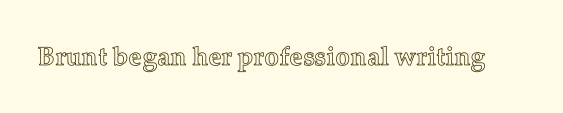
The image shows 26 px text type, upright; set normal letter spacing, not underlined.
